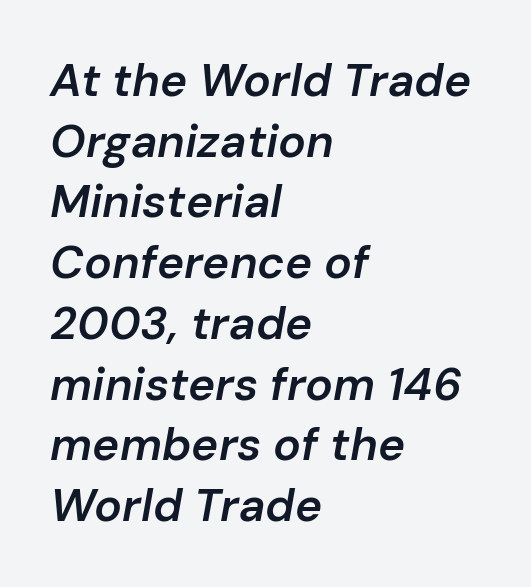
Q: Is the text bold? A: Semi-bold.
Q: Is the text italic (slanted)? A: Yes, it leans right by about 10 degrees.
Q: Is the text underlined? A: No.
Q: How is the paragraph aligned? A: Left-aligned.
Q: Is the spacing between letters normal or unusually wide? A: Normal.
Q: Is the spacing between lines tight, normal or loose? A: Normal.
Q: Width (condensed, normal, or wide)? A: Normal.
Q: Stroke contrast? A: Low.
Q: x-height? A: Medium.
Q: Monospaced? A: No.
